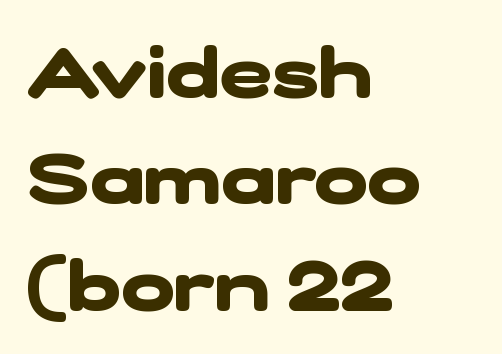
The image shows 71 px heavy, wide sans-serif type; set left-aligned, normal line spacing (1.5x), normal letter spacing, not underlined; low stroke contrast and a medium x-height.
